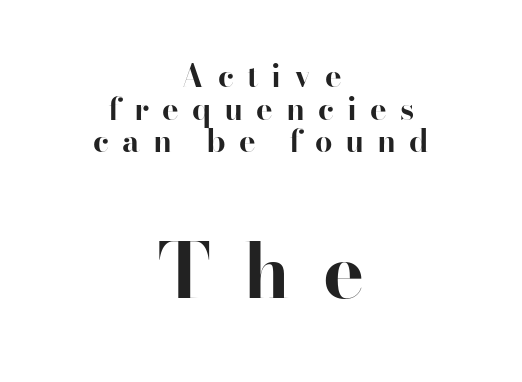
Q: Is the text bold? A: Yes.
Q: Is the text italic (slanted)? A: No, it is upright.
Q: Is the typeface a serif or a sans-serif typeface? A: Serif.
Q: Is the text underlined? A: No.
Q: How is the paragraph aligned? A: Centered.
Q: Is the spacing between letters normal or unusually wide? A: Unusually wide.
Q: Is the spacing between lines tight, normal or loose? A: Tight.
Q: Which block of text is set in a larger size, the first (top) or the second (bottom)? A: The second (bottom) one.
Q: Width (condensed, normal, or wide)? A: Normal.
Q: Stroke contrast? A: High.
Q: x-height? A: Small.
Q: Monospaced? A: No.
